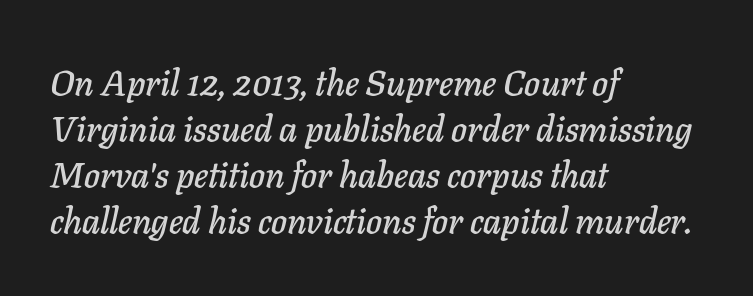
Q: Is the text italic (slanted)? A: Yes, it leans right by about 11 degrees.
Q: Is the text underlined? A: No.
Q: How is the paragraph aligned? A: Left-aligned.
Q: Is the spacing between letters normal or unusually wide? A: Normal.
Q: Is the spacing between lines tight, normal or loose? A: Normal.
Q: Width (condensed, normal, or wide)? A: Normal.
Q: Stroke contrast? A: Low.
Q: x-height? A: Medium.
Q: Monospaced? A: No.
